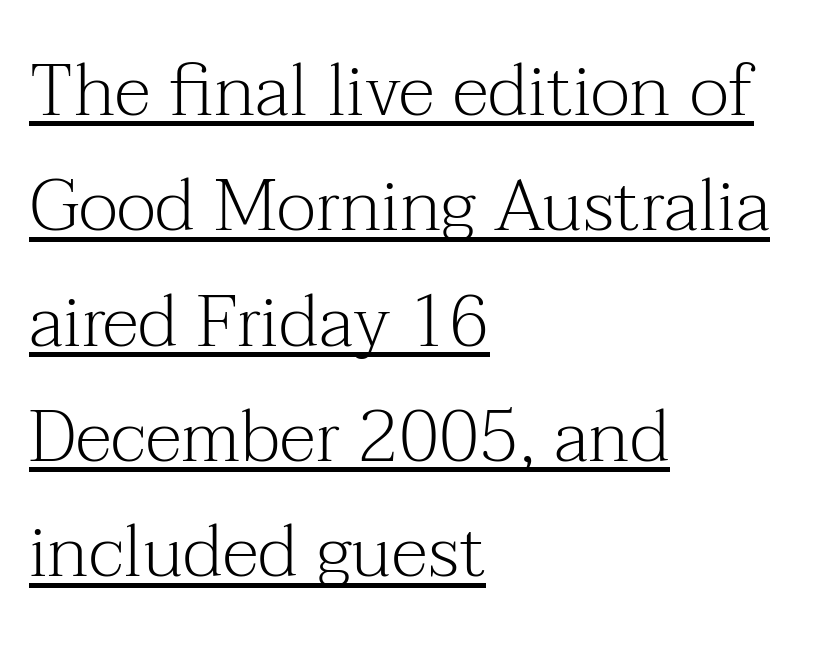
The image shows 73 px light serif type, upright; set left-aligned, normal line spacing (1.58x), normal letter spacing, underlined; medium stroke contrast and a medium x-height.
